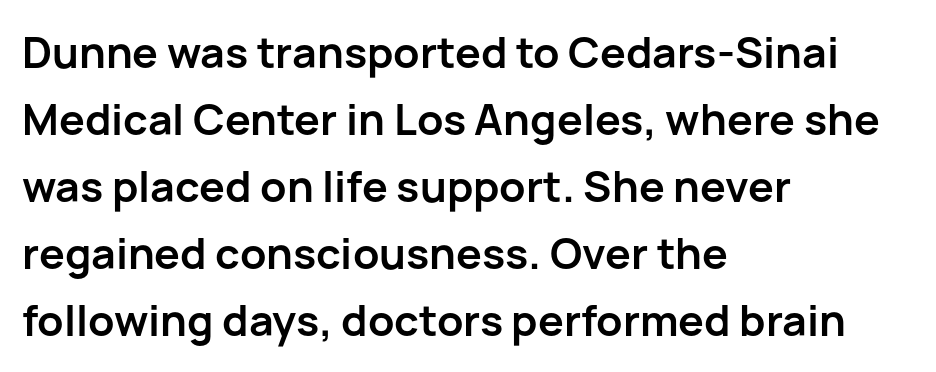
Left-aligned paragraph, ragged on the right. Plenty of ink on the page — the face is bold. These lines are composed in type without serifs. Looks like regular typesetting: each glyph gets only the width it needs.
